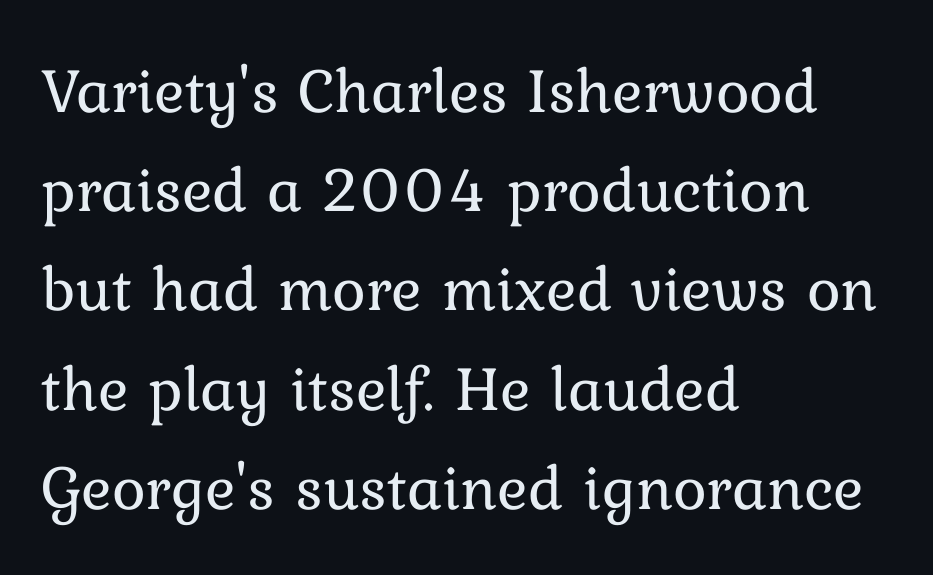
Q: Is the text bold? A: No.
Q: Is the text italic (slanted)? A: No, it is upright.
Q: Is the text underlined? A: No.
Q: How is the paragraph aligned? A: Left-aligned.
Q: Is the spacing between letters normal or unusually wide? A: Normal.
Q: Is the spacing between lines tight, normal or loose? A: Normal.
Q: Width (condensed, normal, or wide)? A: Normal.
Q: Stroke contrast? A: Low.
Q: x-height? A: Medium.
Q: Monospaced? A: No.
